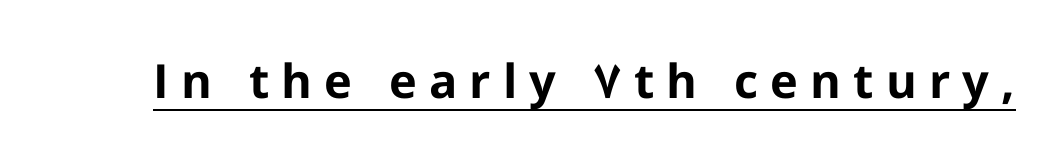
{"serif": "no", "italic": "no", "bold": "yes", "weight": "bold", "width": "normal", "stroke_contrast": "low", "x_height": "medium", "monospaced": "no", "underline": "yes", "letter_spacing": "wide", "letter_spacing_em": 0.26, "glyph_px": 47}
